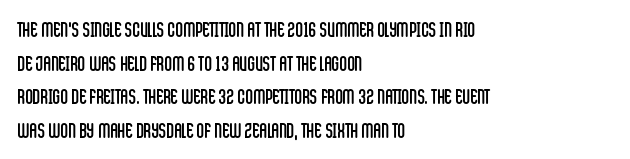
Q: Is the text bold? A: No.
Q: Is the text italic (slanted)? A: No, it is upright.
Q: Is the text underlined? A: No.
Q: How is the paragraph aligned? A: Left-aligned.
Q: Is the spacing between letters normal or unusually wide? A: Normal.
Q: Is the spacing between lines tight, normal or loose? A: Normal.
